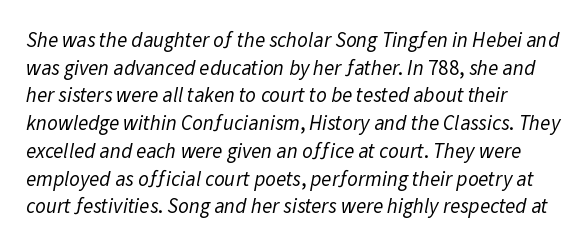
{"bold": "no", "underline": "no", "line_spacing": "normal", "line_spacing_ratio": 1.32, "letter_spacing": "normal", "letter_spacing_em": 0.0, "glyph_px": 21}
